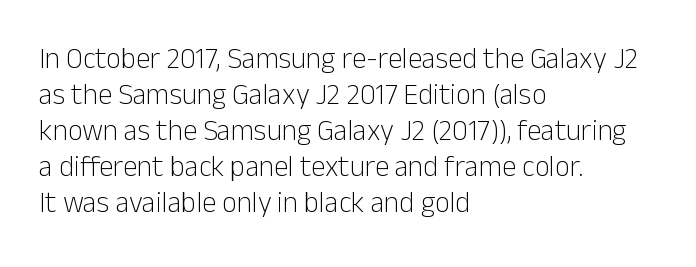
{"serif": "no", "italic": "no", "bold": "no", "weight": "light", "width": "normal", "stroke_contrast": "low", "x_height": "medium", "monospaced": "no", "underline": "no", "align": "left", "line_spacing_ratio": 1.24, "letter_spacing": "normal", "letter_spacing_em": 0.0, "glyph_px": 29}
